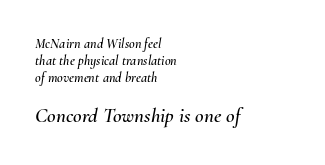
The passage shown begins with its smaller block and ends with its larger one. Beneath every word, the page is bare. The rendering anchors every line to the left-hand side. You could call the tracking neutral — neither tight nor loose.
